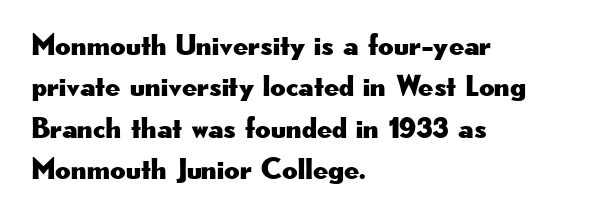
{"serif": "no", "italic": "no", "width": "wide", "stroke_contrast": "low", "x_height": "small", "monospaced": "no", "underline": "no", "align": "left", "line_spacing": "normal", "line_spacing_ratio": 1.38, "letter_spacing": "normal", "letter_spacing_em": 0.0, "glyph_px": 30}
